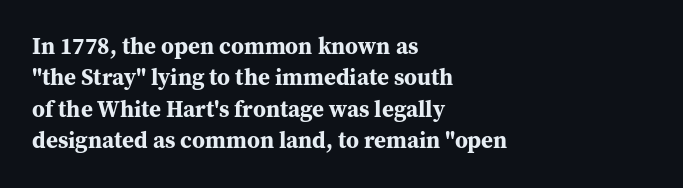
If you drew a line through each stem, it would be perfectly vertical. The face used here has the dense, thick strokes of a bold. All the whitespace from short lines collects on the right. Observe the ordinary spacing: letters are neighbours, not strangers. Rule under the text: the space is simply empty.
